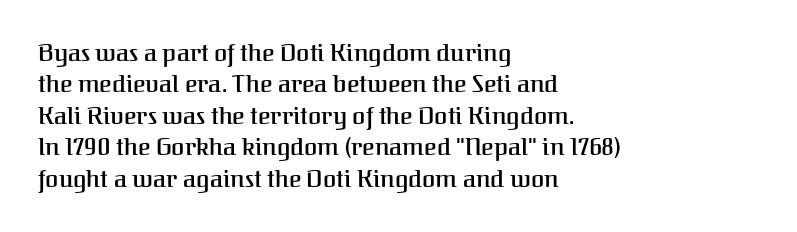
The image shows 24 px text type, upright; set left-aligned, normal line spacing (1.31x), normal letter spacing, not underlined.
